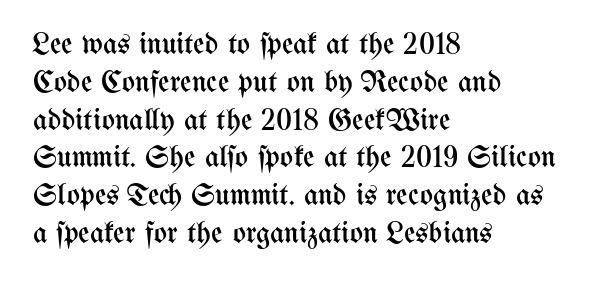
{"italic": "no", "bold": "no", "weight": "regular", "width": "condensed", "stroke_contrast": "medium", "x_height": "medium", "monospaced": "no", "underline": "no", "align": "left", "line_spacing_ratio": 1.22, "letter_spacing": "normal", "letter_spacing_em": 0.0, "glyph_px": 31}
